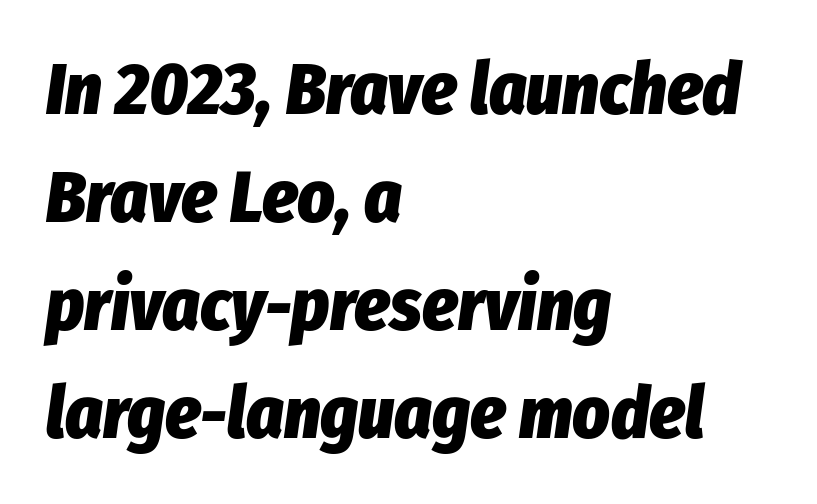
Q: Is the text bold? A: Yes.
Q: Is the text italic (slanted)? A: Yes, it leans right by about 8 degrees.
Q: Is the text underlined? A: No.
Q: How is the paragraph aligned? A: Left-aligned.
Q: Is the spacing between letters normal or unusually wide? A: Normal.
Q: Is the spacing between lines tight, normal or loose? A: Normal.
Q: Width (condensed, normal, or wide)? A: Condensed.
Q: Stroke contrast? A: Low.
Q: x-height? A: Medium.
Q: Monospaced? A: No.
